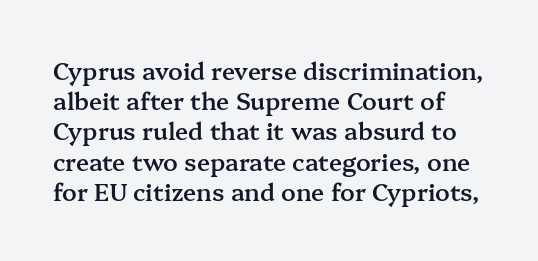
The image shows 24 px text type, upright; set normal line spacing (1.26x), normal letter spacing, not underlined.
